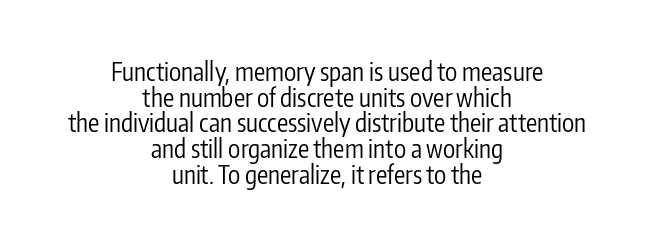
The designer dialed line spacing down below the default. The letters look calm and open, with moderate or lighter stems. Type without underlining. This rendering leaves character spacing at its baseline value. The lettering holds an erect, upright posture throughout. The passage is arranged like a title page — every line centered.
